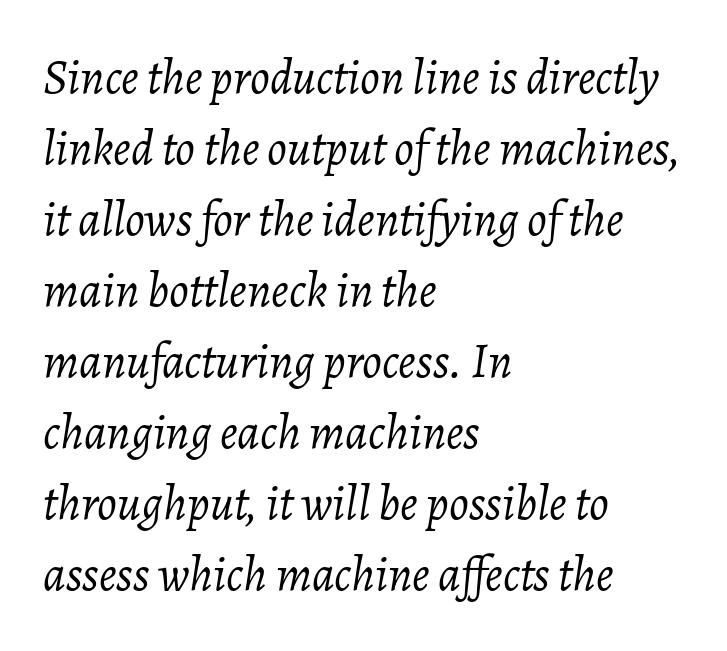
The image shows 49 px light type, italic (leaning right); set left-aligned, normal line spacing (1.45x), normal letter spacing, not underlined; low stroke contrast and a medium x-height.
